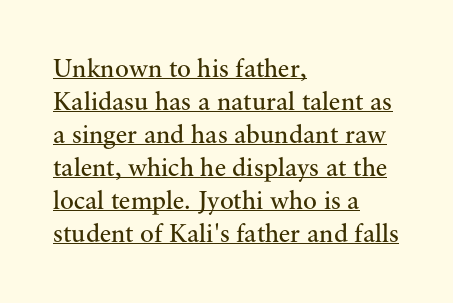
Q: Is the text bold? A: No.
Q: Is the text italic (slanted)? A: No, it is upright.
Q: Is the text underlined? A: Yes.
Q: How is the paragraph aligned? A: Left-aligned.
Q: Is the spacing between letters normal or unusually wide? A: Normal.
Q: Is the spacing between lines tight, normal or loose? A: Normal.
